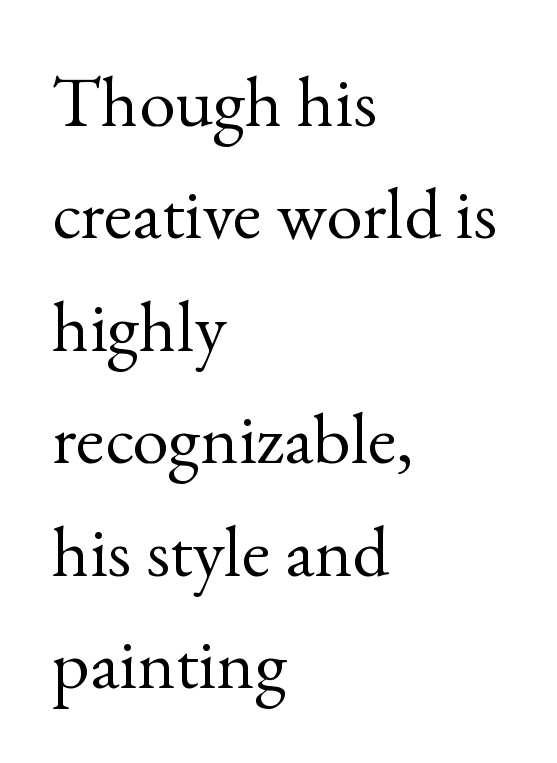
{"serif": "yes", "italic": "no", "bold": "no", "weight": "regular", "width": "normal", "x_height": "small", "monospaced": "no", "underline": "no", "align": "left", "line_spacing": "normal", "line_spacing_ratio": 1.54, "letter_spacing": "normal", "letter_spacing_em": 0.0, "glyph_px": 73}
